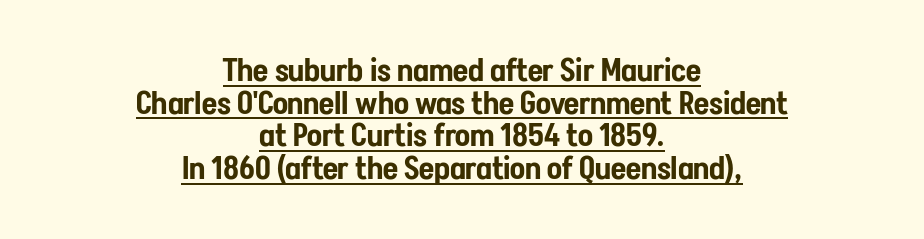
Q: Is the text italic (slanted)? A: No, it is upright.
Q: Is the typeface a serif or a sans-serif typeface? A: Sans-serif.
Q: Is the text underlined? A: Yes.
Q: How is the paragraph aligned? A: Centered.
Q: Is the spacing between letters normal or unusually wide? A: Normal.
Q: Is the spacing between lines tight, normal or loose? A: Tight.
Q: Width (condensed, normal, or wide)? A: Condensed.
Q: Stroke contrast? A: Low.
Q: x-height? A: Medium.
Q: Monospaced? A: No.
